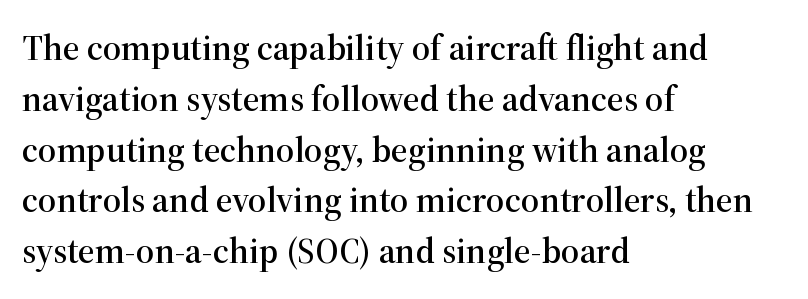
Q: Is the text italic (slanted)? A: No, it is upright.
Q: Is the typeface a serif or a sans-serif typeface? A: Serif.
Q: Is the text underlined? A: No.
Q: How is the paragraph aligned? A: Left-aligned.
Q: Is the spacing between letters normal or unusually wide? A: Normal.
Q: Is the spacing between lines tight, normal or loose? A: Normal.
Q: Width (condensed, normal, or wide)? A: Normal.
Q: Stroke contrast? A: High.
Q: x-height? A: Medium.
Q: Monospaced? A: No.
